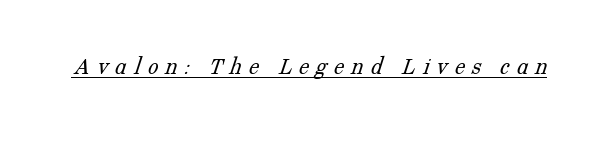
The image shows 26 px text type; set unusually wide letter spacing (+0.27 em), underlined.
